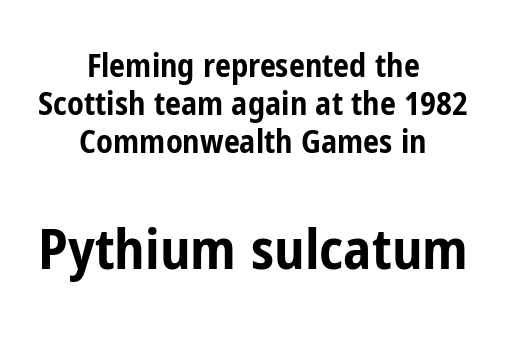
Lines of text with bare space underneath. Every character sits straight up, as roman type does. Line starts and ends both wander, symmetrically. There is no visible air inserted between adjacent glyphs. I'd describe the lettering as bold — thick and assertive. Varying glyph widths throughout — classic text-font behaviour.
